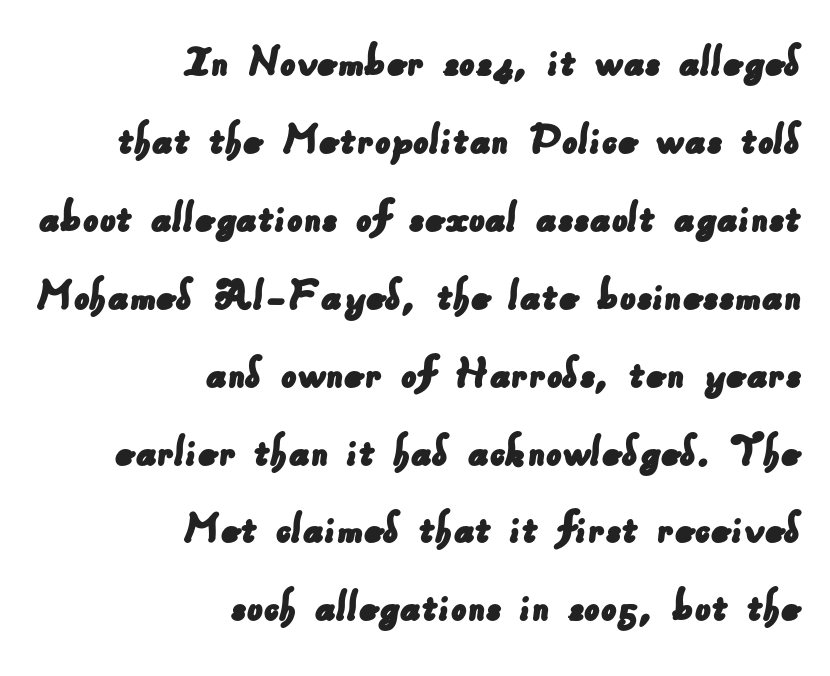
The image shows 49 px sans-serif type; set right-aligned, normal line spacing (1.59x), normal letter spacing, not underlined; low stroke contrast and a small x-height.
